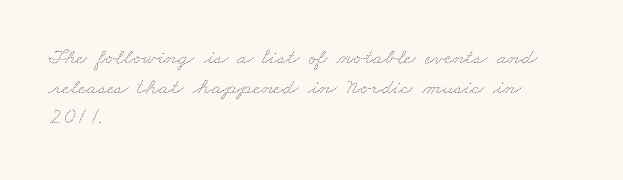
{"bold": "no", "underline": "no", "align": "left", "line_spacing": "normal", "line_spacing_ratio": 1.3, "letter_spacing": "normal", "letter_spacing_em": 0.0, "glyph_px": 23}
